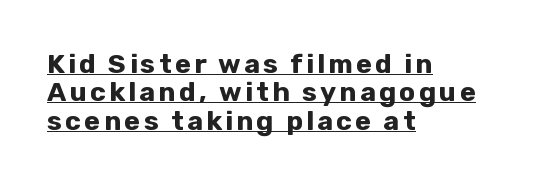
The image shows 27 px bold type, upright; set left-aligned, tight line spacing (1.05x), underlined.
